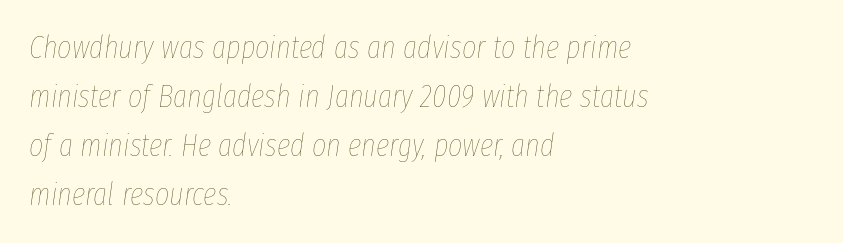
{"italic": "yes", "lean": "right", "slant_degrees": 8, "bold": "no", "weight": "thin", "width": "condensed", "stroke_contrast": "low", "x_height": "medium", "monospaced": "no", "underline": "no", "align": "left", "line_spacing": "normal", "line_spacing_ratio": 1.58, "letter_spacing": "normal", "letter_spacing_em": 0.0, "glyph_px": 31}
